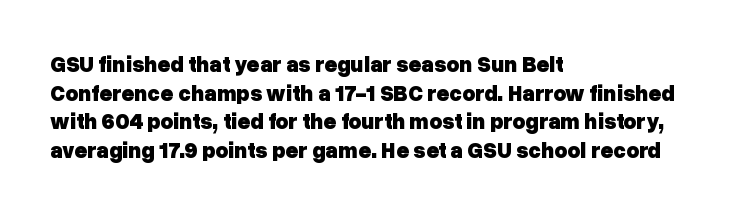
Q: Is the text bold? A: Yes.
Q: Is the text italic (slanted)? A: No, it is upright.
Q: Is the text underlined? A: No.
Q: How is the paragraph aligned? A: Left-aligned.
Q: Is the spacing between letters normal or unusually wide? A: Normal.
Q: Is the spacing between lines tight, normal or loose? A: Normal.
